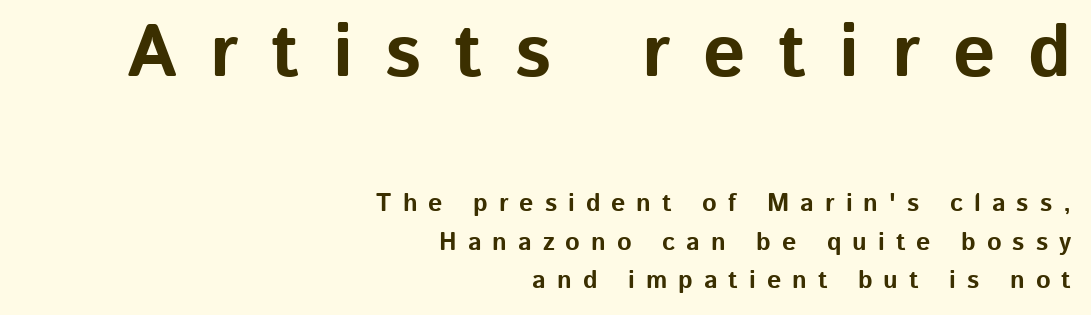
{"serif": "no", "italic": "no", "bold": "yes", "weight": "bold", "width": "normal", "stroke_contrast": "low", "x_height": "medium", "monospaced": "no", "underline": "no", "align": "right", "line_spacing": "normal", "line_spacing_ratio": 1.53, "letter_spacing": "wide", "letter_spacing_em": 0.44, "larger_block": "first", "size_ratio": 2.96, "glyph_px": 74}
